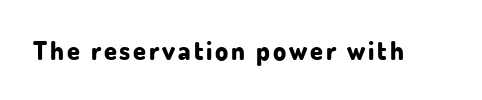
The image shows 26 px bold type, upright; set not underlined.
